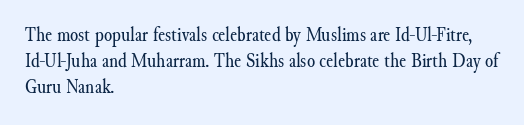
Q: Is the text bold? A: No.
Q: Is the text italic (slanted)? A: No, it is upright.
Q: Is the text underlined? A: No.
Q: How is the paragraph aligned? A: Left-aligned.
Q: Is the spacing between letters normal or unusually wide? A: Normal.
